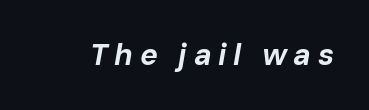
The image shows 30 px bold type, italic (leaning right); set unusually wide letter spacing (+0.22 em), not underlined; low stroke contrast and a medium x-height.
